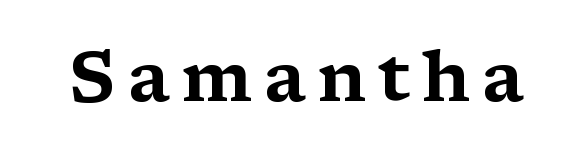
Q: Is the text italic (slanted)? A: No, it is upright.
Q: Is the typeface a serif or a sans-serif typeface? A: Serif.
Q: Is the text underlined? A: No.
Q: Width (condensed, normal, or wide)? A: Wide.
Q: Stroke contrast? A: Medium.
Q: x-height? A: Medium.
Q: Monospaced? A: No.
